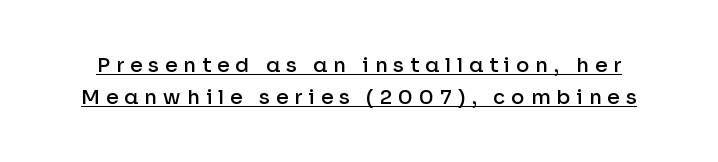
Q: Is the text bold? A: Semi-bold.
Q: Is the text italic (slanted)? A: No, it is upright.
Q: Is the text underlined? A: Yes.
Q: Is the spacing between letters normal or unusually wide? A: Unusually wide.
Q: Is the spacing between lines tight, normal or loose? A: Normal.
